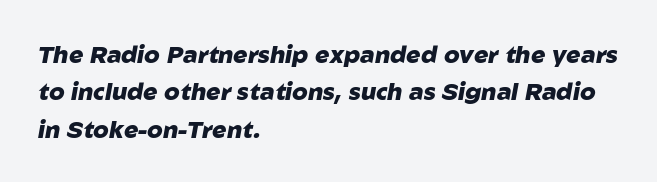
Horizontal bands of white between lines are of average thickness. Each word holds together tightly as a unit, with standard inter-letter gaps. No word sits above an underline. Observe the lean: these are italic letterforms. The glyphs have the mass of a bold cut.
